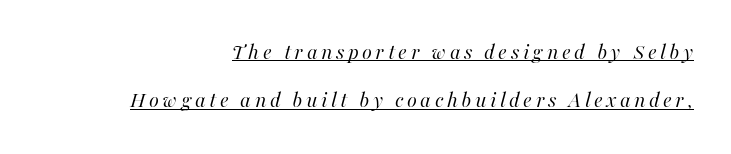
Q: Is the text bold? A: No.
Q: Is the text italic (slanted)? A: Yes, it leans right by about 16 degrees.
Q: Is the text underlined? A: Yes.
Q: Is the spacing between lines tight, normal or loose? A: Loose.
